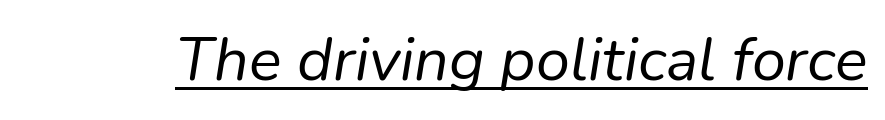
{"italic": "yes", "lean": "right", "slant_degrees": 9, "bold": "no", "weight": "regular", "width": "normal", "stroke_contrast": "low", "x_height": "medium", "monospaced": "no", "underline": "yes", "letter_spacing": "normal", "letter_spacing_em": 0.0, "glyph_px": 61}
